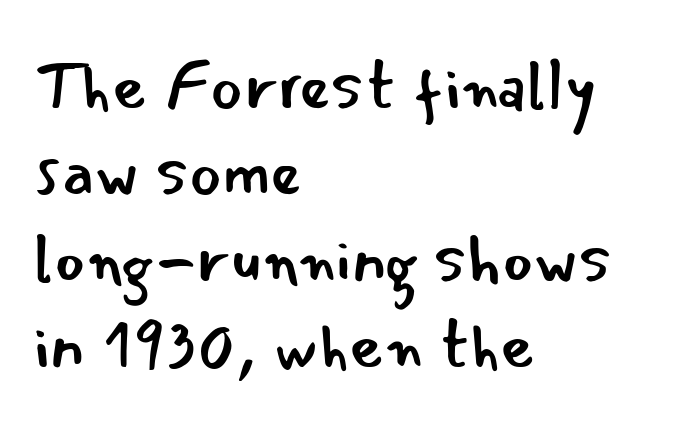
{"serif": "no", "italic": "no", "bold": "no", "weight": "regular", "width": "normal", "stroke_contrast": "low", "x_height": "small", "monospaced": "no", "underline": "no", "align": "left", "line_spacing": "normal", "line_spacing_ratio": 1.29, "letter_spacing": "normal", "letter_spacing_em": 0.0, "glyph_px": 67}
